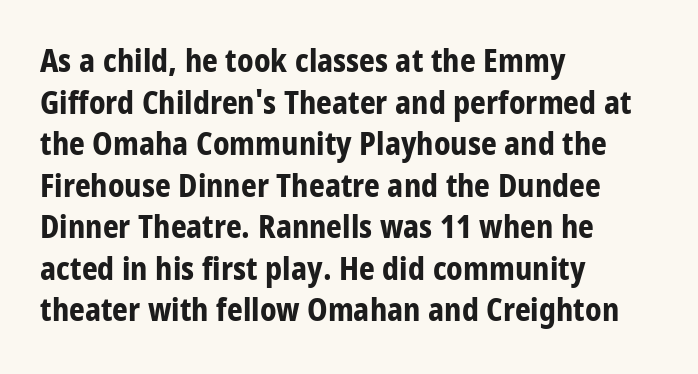
Q: Is the text bold? A: Yes.
Q: Is the text italic (slanted)? A: No, it is upright.
Q: Is the typeface a serif or a sans-serif typeface? A: Sans-serif.
Q: Is the text underlined? A: No.
Q: How is the paragraph aligned? A: Left-aligned.
Q: Is the spacing between letters normal or unusually wide? A: Normal.
Q: Is the spacing between lines tight, normal or loose? A: Normal.
Q: Width (condensed, normal, or wide)? A: Condensed.
Q: Stroke contrast? A: Low.
Q: x-height? A: Large.
Q: Monospaced? A: No.
